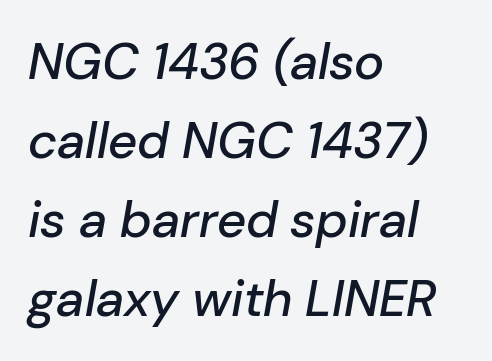
{"italic": "yes", "lean": "right", "slant_degrees": 10, "width": "normal", "stroke_contrast": "low", "x_height": "medium", "monospaced": "no", "underline": "no", "align": "left", "line_spacing": "normal", "line_spacing_ratio": 1.55, "letter_spacing": "normal", "letter_spacing_em": 0.0, "glyph_px": 51}
